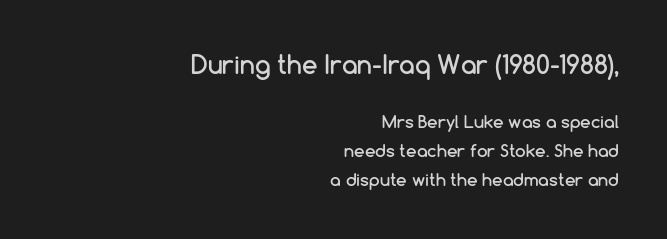
Compare the two chunks: the upper has the greater cap height. A normal amount of white space separates one row of letters from the next. The rag falls on the left side of this text block. The type sits square on the baseline with zero lean.
